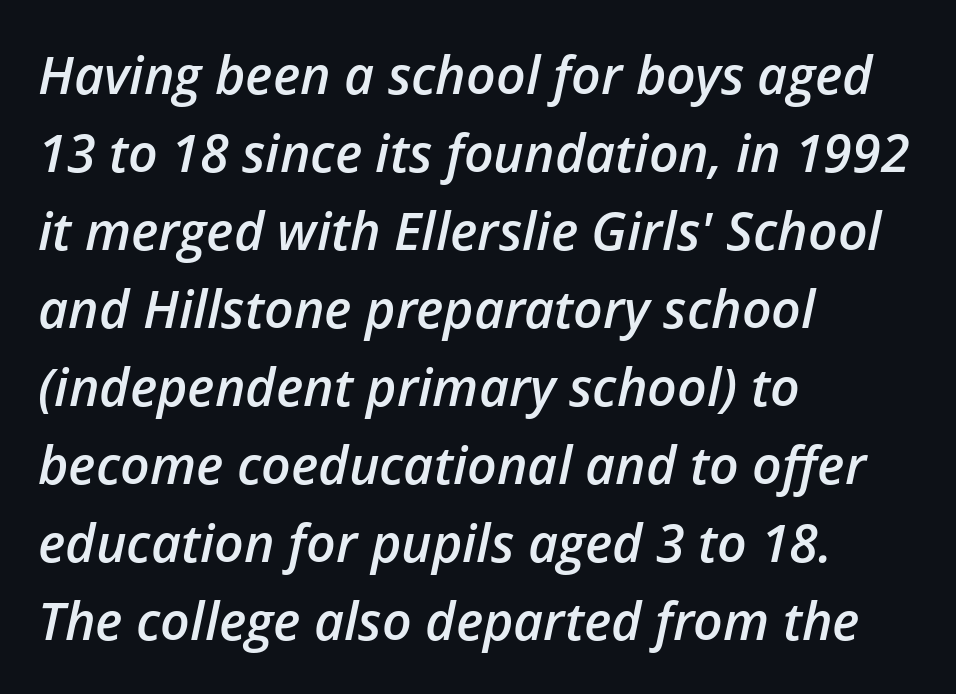
Q: Is the text bold? A: Semi-bold.
Q: Is the text italic (slanted)? A: Yes, it leans right by about 12 degrees.
Q: Is the text underlined? A: No.
Q: How is the paragraph aligned? A: Left-aligned.
Q: Is the spacing between letters normal or unusually wide? A: Normal.
Q: Is the spacing between lines tight, normal or loose? A: Normal.
Q: Width (condensed, normal, or wide)? A: Normal.
Q: Stroke contrast? A: Low.
Q: x-height? A: Medium.
Q: Monospaced? A: No.
